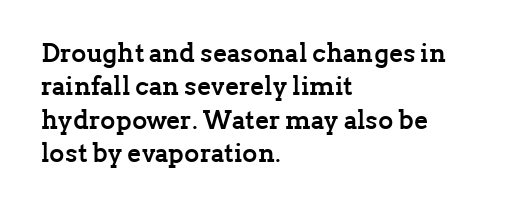
Q: Is the text bold? A: Yes.
Q: Is the text italic (slanted)? A: No, it is upright.
Q: Is the text underlined? A: No.
Q: How is the paragraph aligned? A: Left-aligned.
Q: Is the spacing between letters normal or unusually wide? A: Normal.
Q: Is the spacing between lines tight, normal or loose? A: Normal.
